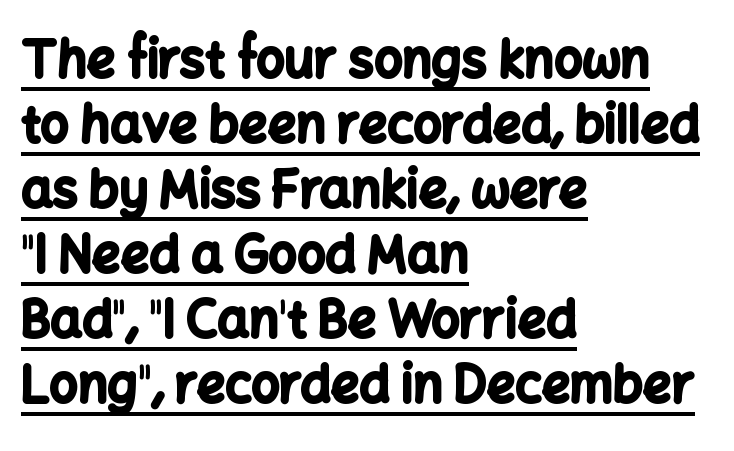
Q: Is the text bold? A: Yes.
Q: Is the text italic (slanted)? A: No, it is upright.
Q: Is the typeface a serif or a sans-serif typeface? A: Sans-serif.
Q: Is the text underlined? A: Yes.
Q: How is the paragraph aligned? A: Left-aligned.
Q: Is the spacing between letters normal or unusually wide? A: Normal.
Q: Is the spacing between lines tight, normal or loose? A: Normal.
Q: Width (condensed, normal, or wide)? A: Normal.
Q: Stroke contrast? A: Low.
Q: x-height? A: Medium.
Q: Monospaced? A: No.
